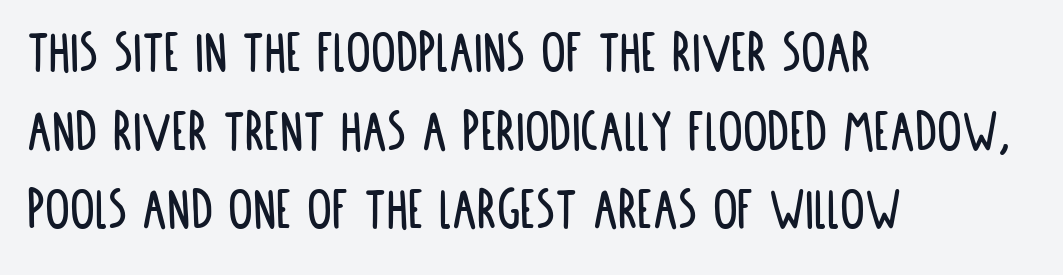
Q: Is the text italic (slanted)? A: No, it is upright.
Q: Is the typeface a serif or a sans-serif typeface? A: Sans-serif.
Q: Is the text underlined? A: No.
Q: How is the paragraph aligned? A: Left-aligned.
Q: Is the spacing between letters normal or unusually wide? A: Normal.
Q: Is the spacing between lines tight, normal or loose? A: Normal.
Q: Width (condensed, normal, or wide)? A: Condensed.
Q: Stroke contrast? A: Low.
Q: x-height? A: Large.
Q: Monospaced? A: No.
